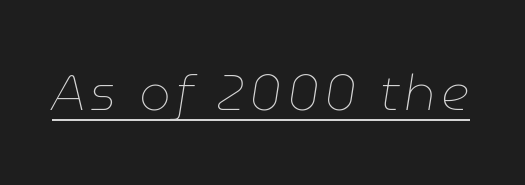
A light-to-regular cut is what we see here. This sample carries an underscore along the baseline area. It's the slanting kind of type. Varying glyph widths throughout — classic text-font behaviour.
